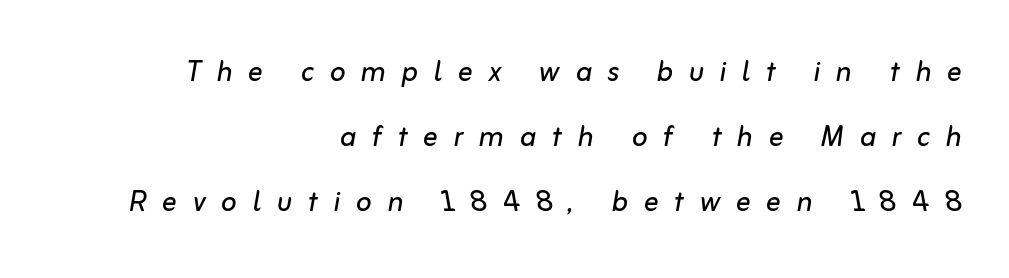
Q: Is the text bold? A: No.
Q: Is the text italic (slanted)? A: Yes, it leans right by about 10 degrees.
Q: Is the text underlined? A: No.
Q: How is the paragraph aligned? A: Right-aligned.
Q: Is the spacing between letters normal or unusually wide? A: Unusually wide.
Q: Width (condensed, normal, or wide)? A: Normal.
Q: Stroke contrast? A: Low.
Q: x-height? A: Medium.
Q: Monospaced? A: No.
